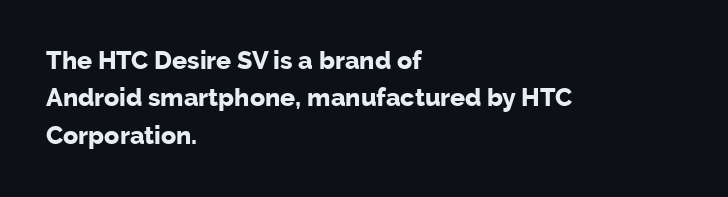
Q: Is the text bold? A: Yes.
Q: Is the text italic (slanted)? A: No, it is upright.
Q: Is the text underlined? A: No.
Q: How is the paragraph aligned? A: Left-aligned.
Q: Is the spacing between letters normal or unusually wide? A: Normal.
Q: Is the spacing between lines tight, normal or loose? A: Normal.
